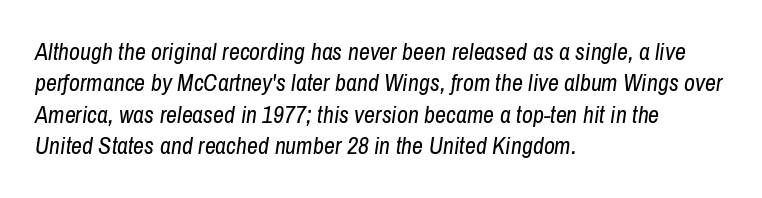
Q: Is the text bold? A: No.
Q: Is the text italic (slanted)? A: Yes, it leans right by about 8 degrees.
Q: Is the text underlined? A: No.
Q: How is the paragraph aligned? A: Left-aligned.
Q: Is the spacing between letters normal or unusually wide? A: Normal.
Q: Is the spacing between lines tight, normal or loose? A: Normal.
